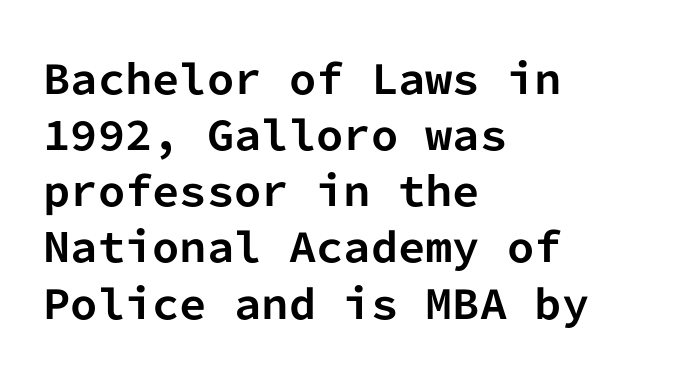
Q: Is the text bold? A: Yes.
Q: Is the text italic (slanted)? A: No, it is upright.
Q: Is the typeface a serif or a sans-serif typeface? A: Sans-serif.
Q: Is the text underlined? A: No.
Q: How is the paragraph aligned? A: Left-aligned.
Q: Is the spacing between letters normal or unusually wide? A: Normal.
Q: Is the spacing between lines tight, normal or loose? A: Normal.
Q: Width (condensed, normal, or wide)? A: Normal.
Q: Stroke contrast? A: Low.
Q: x-height? A: Medium.
Q: Monospaced? A: Yes.
